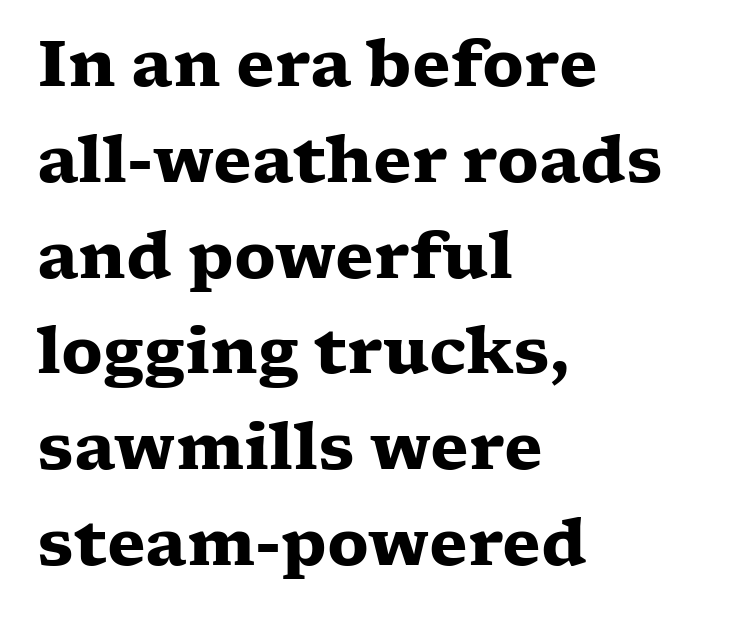
The image shows 63 px heavy, wide serif type, upright; set left-aligned, normal line spacing (1.52x), normal letter spacing, not underlined; low stroke contrast and a medium x-height.
